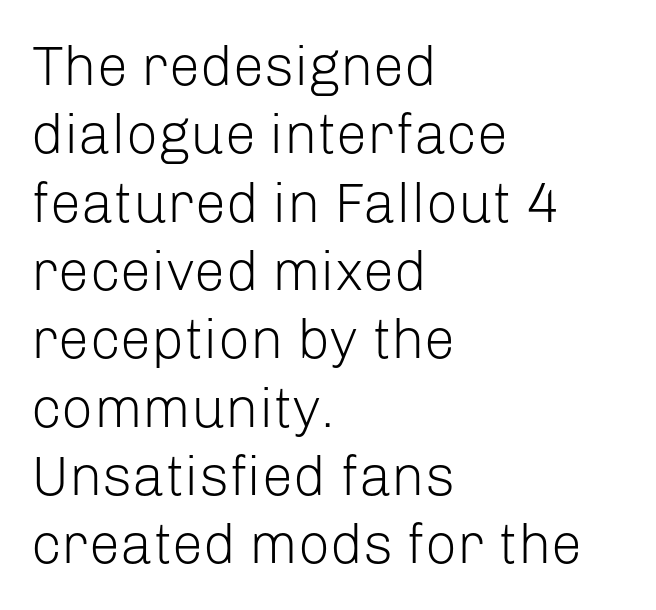
No italicization has been applied; the sample stays upright. These glyphs show unthickened strokes, regular width or finer. Caption: multi-line text, flush left, ragged right. Students, note that the glyphs here touch the page at normal intervals.
